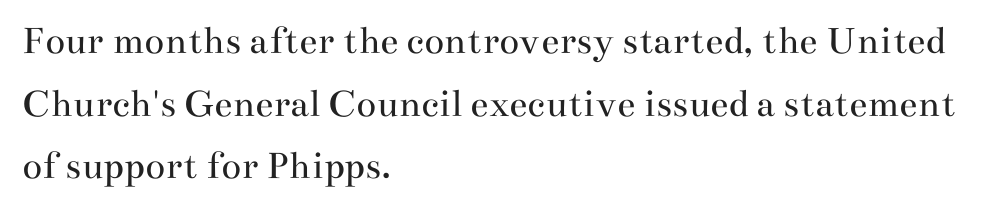
This sample uses a serif face. Weight: in the light-to-regular range. The specimen omits any rule beneath the text block's lines. Notice how the passage keeps a crisp vertical edge on the left only.
